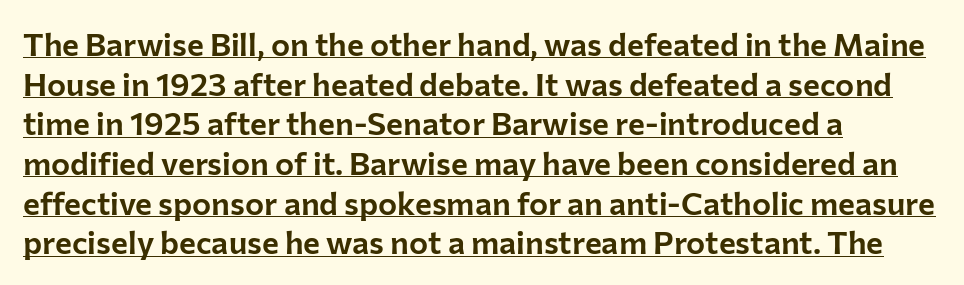
{"serif": "no", "italic": "no", "width": "normal", "stroke_contrast": "low", "x_height": "medium", "monospaced": "no", "underline": "yes", "align": "left", "line_spacing_ratio": 1.24, "letter_spacing": "normal", "letter_spacing_em": 0.0, "glyph_px": 32}
